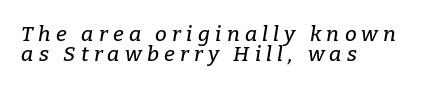
The image shows 21 px text type, italic (leaning right); set left-aligned, tight line spacing (0.96x), unusually wide letter spacing (+0.25 em), not underlined.
